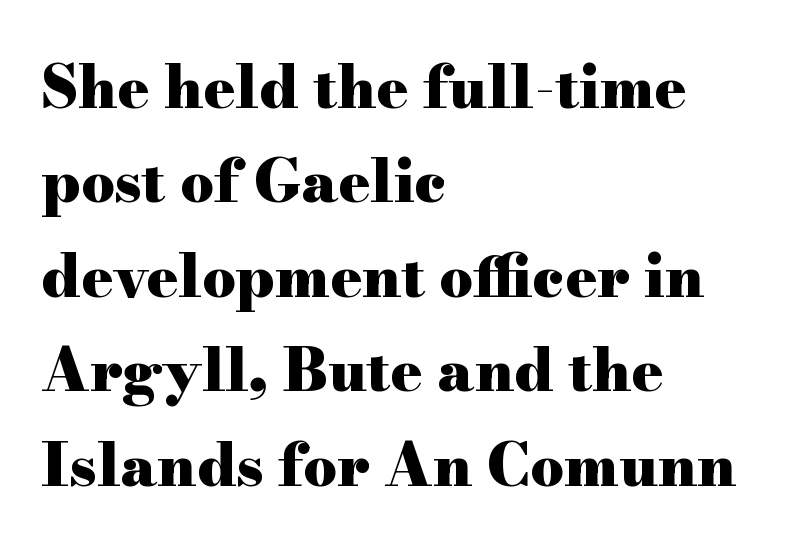
{"serif": "yes", "italic": "no", "bold": "yes", "weight": "heavy", "width": "wide", "stroke_contrast": "high", "x_height": "small", "monospaced": "no", "underline": "no", "align": "left", "line_spacing": "normal", "line_spacing_ratio": 1.6, "letter_spacing": "normal", "letter_spacing_em": 0.0, "glyph_px": 59}
